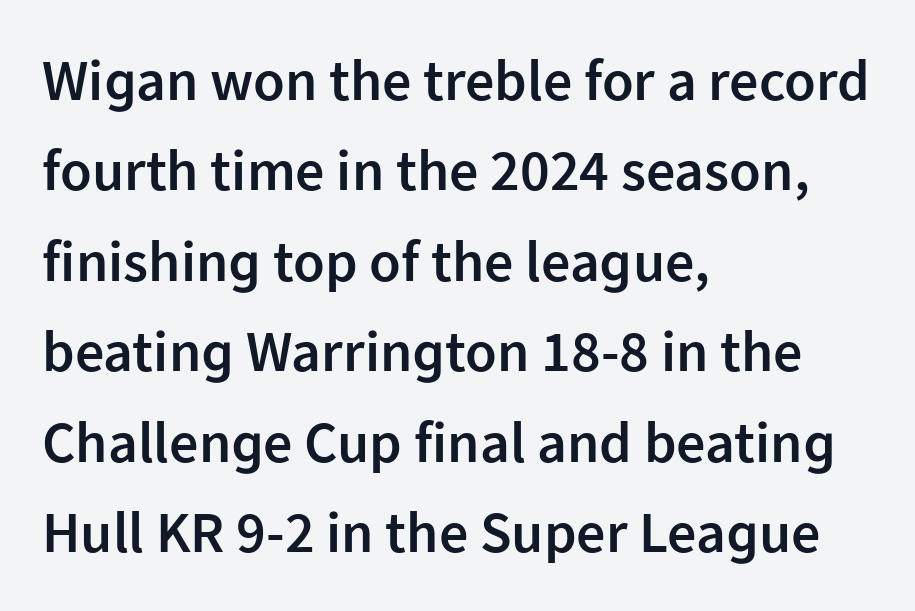
The image shows 58 px semibold sans-serif type, upright; set left-aligned, normal line spacing (1.56x), normal letter spacing, not underlined; low stroke contrast and a medium x-height.
